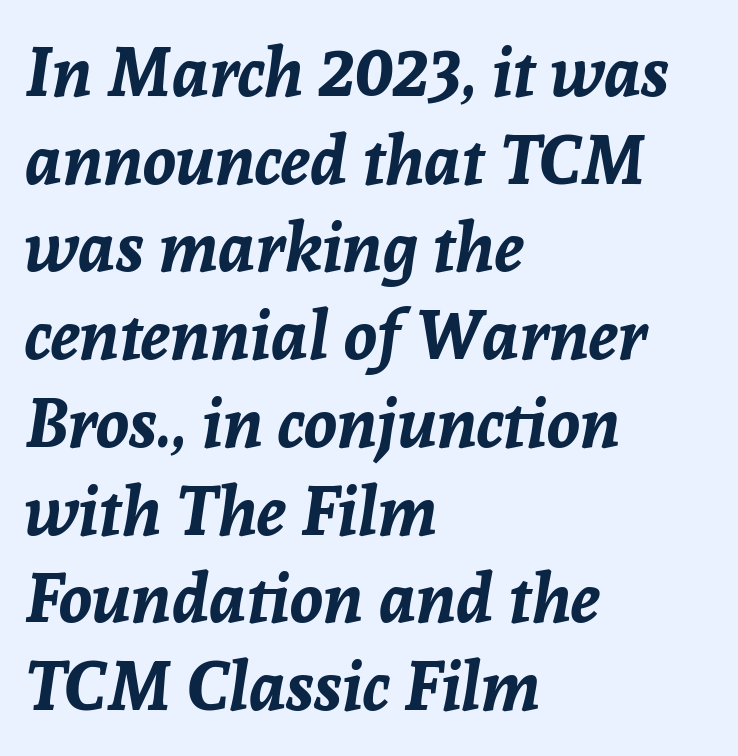
{"italic": "yes", "lean": "right", "slant_degrees": 8, "bold": "yes", "weight": "bold", "width": "normal", "stroke_contrast": "low", "x_height": "medium", "monospaced": "no", "underline": "no", "align": "left", "line_spacing": "normal", "line_spacing_ratio": 1.29, "letter_spacing": "normal", "letter_spacing_em": 0.0, "glyph_px": 68}
